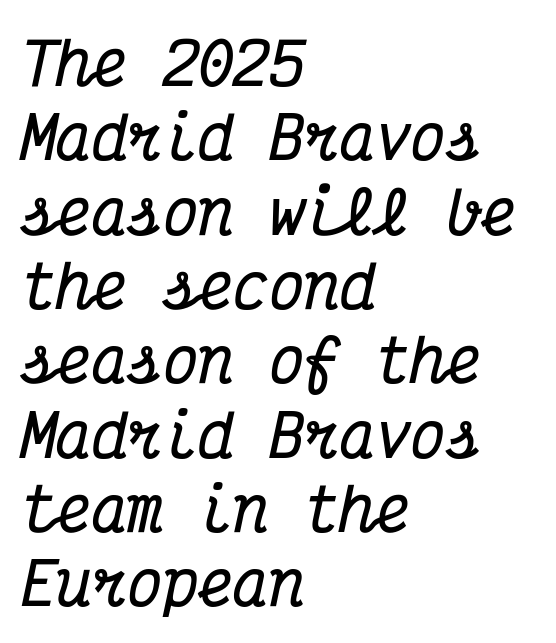
A normal amount of white space separates one row of letters from the next. You could count columns in this text — the font is strictly monospaced. Where is the straight margin? On the left. The font is running at its bold setting.
